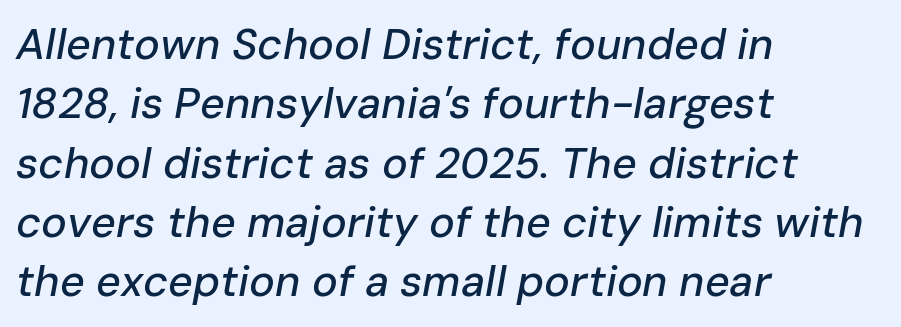
Q: Is the text italic (slanted)? A: Yes, it leans right by about 10 degrees.
Q: Is the text underlined? A: No.
Q: How is the paragraph aligned? A: Left-aligned.
Q: Is the spacing between letters normal or unusually wide? A: Normal.
Q: Is the spacing between lines tight, normal or loose? A: Normal.
Q: Width (condensed, normal, or wide)? A: Normal.
Q: Stroke contrast? A: Low.
Q: x-height? A: Medium.
Q: Monospaced? A: No.
